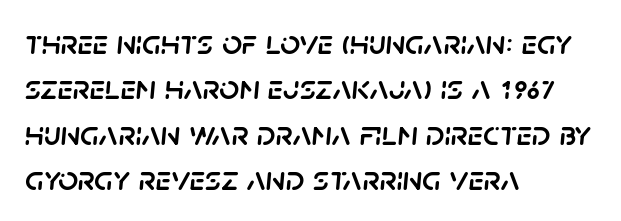
{"italic": "yes", "lean": "right", "slant_degrees": 5, "width": "normal", "stroke_contrast": "low", "x_height": "large", "monospaced": "no", "underline": "no", "align": "left", "line_spacing": "normal", "line_spacing_ratio": 1.3, "letter_spacing": "normal", "letter_spacing_em": 0.0, "glyph_px": 35}
